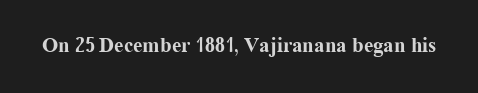
Q: Is the text bold? A: Yes.
Q: Is the text italic (slanted)? A: No, it is upright.
Q: Is the text underlined? A: No.
Q: Is the spacing between letters normal or unusually wide? A: Normal.
